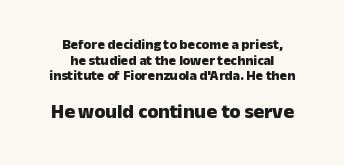
Ascenders rise straight up at ninety degrees. Plain, unruled lines of type. A student would notice the bottom passage is typeset larger than what precedes it. Heft: maximum for text — a bold.
